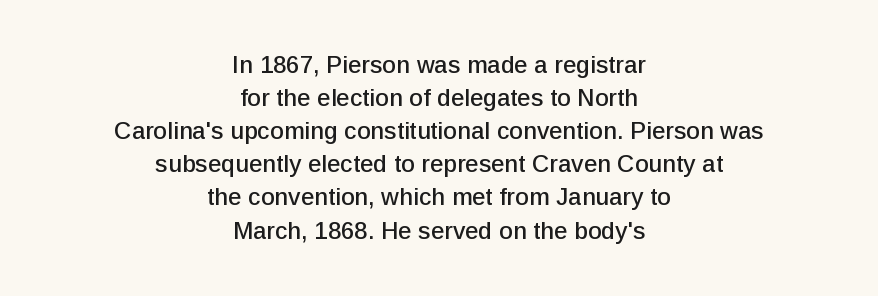
Q: Is the text italic (slanted)? A: No, it is upright.
Q: Is the text underlined? A: No.
Q: How is the paragraph aligned? A: Centered.
Q: Is the spacing between letters normal or unusually wide? A: Normal.
Q: Is the spacing between lines tight, normal or loose? A: Normal.
